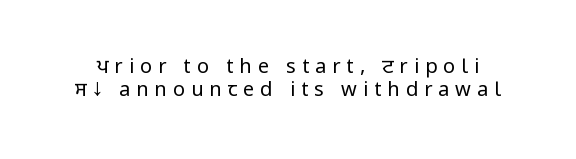
{"italic": "no", "bold": "no", "underline": "no", "line_spacing": "tight", "line_spacing_ratio": 1.14, "letter_spacing": "wide", "letter_spacing_em": 0.3, "glyph_px": 20}
